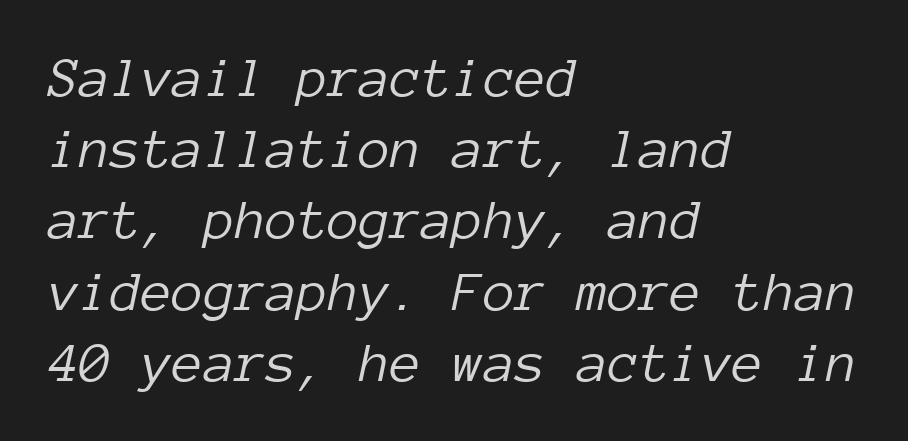
The image shows 57 px light type, italic (leaning right), monospaced; set left-aligned, normal line spacing (1.25x), normal letter spacing, not underlined; low stroke contrast and a medium x-height.
